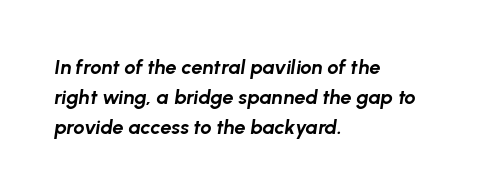
Does the lettering tilt? It does — this is italic. Visually the block forms a straight wall on the left and a jagged coastline on the right. Quick note: underline off. Compared with an ordinary text face, these strokes are far heavier — a full bold. Students, observe: this is what conventionally led text looks like.
